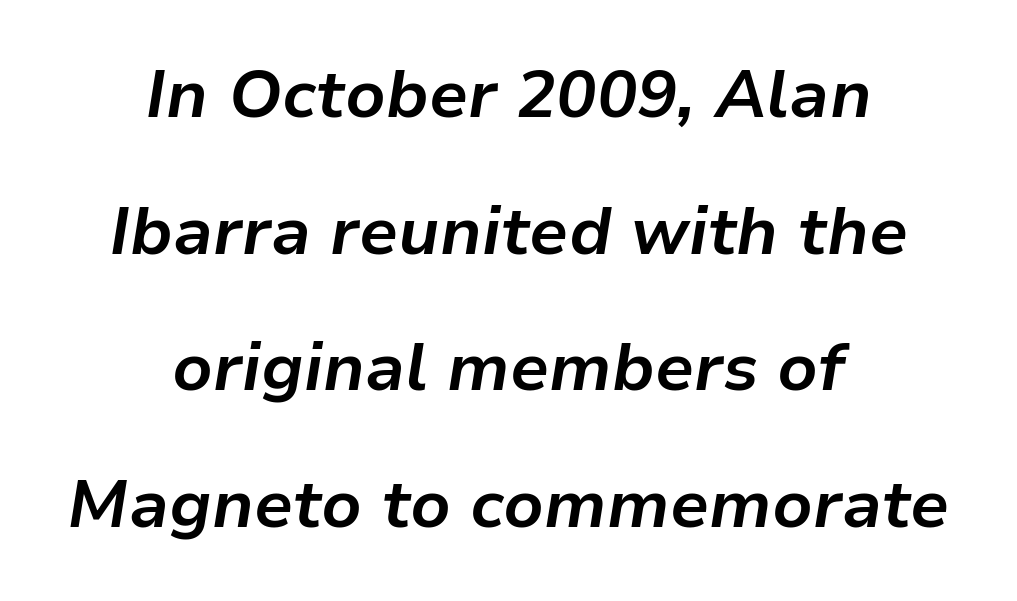
The text block is weighted toward neither margin, spreading evenly from the middle. These lines stand farther apart than default settings would place them. Slant detected: the letters are inclined. Compared with typical body copy, the letter spacing here is the same. You'd pick this weight for a headline — it's a proper bold.
